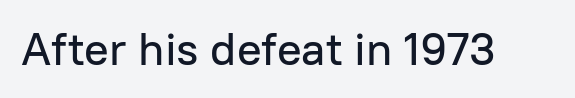
Nope, not italic — everything's standing straight. There is no visible air inserted between adjacent glyphs. A typesetter would label this face a sans. This rendering features lettering with no underline.
